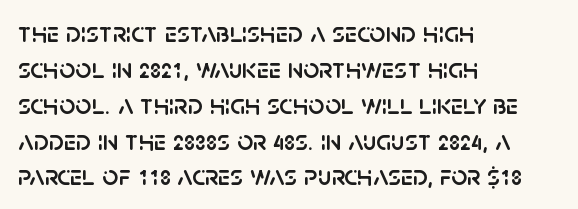
Q: Is the text italic (slanted)? A: No, it is upright.
Q: Is the typeface a serif or a sans-serif typeface? A: Sans-serif.
Q: Is the text underlined? A: No.
Q: How is the paragraph aligned? A: Left-aligned.
Q: Is the spacing between letters normal or unusually wide? A: Normal.
Q: Is the spacing between lines tight, normal or loose? A: Normal.
Q: Width (condensed, normal, or wide)? A: Normal.
Q: Stroke contrast? A: Low.
Q: x-height? A: Large.
Q: Monospaced? A: No.
